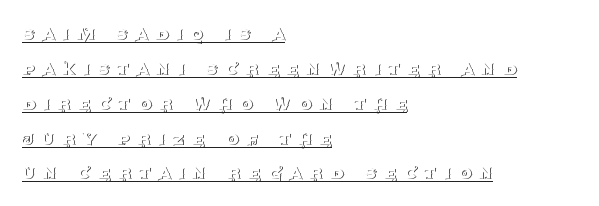
{"italic": "no", "bold": "no", "underline": "yes", "align": "left", "line_spacing": "normal", "line_spacing_ratio": 1.66, "letter_spacing": "wide", "letter_spacing_em": 0.36, "glyph_px": 21}
